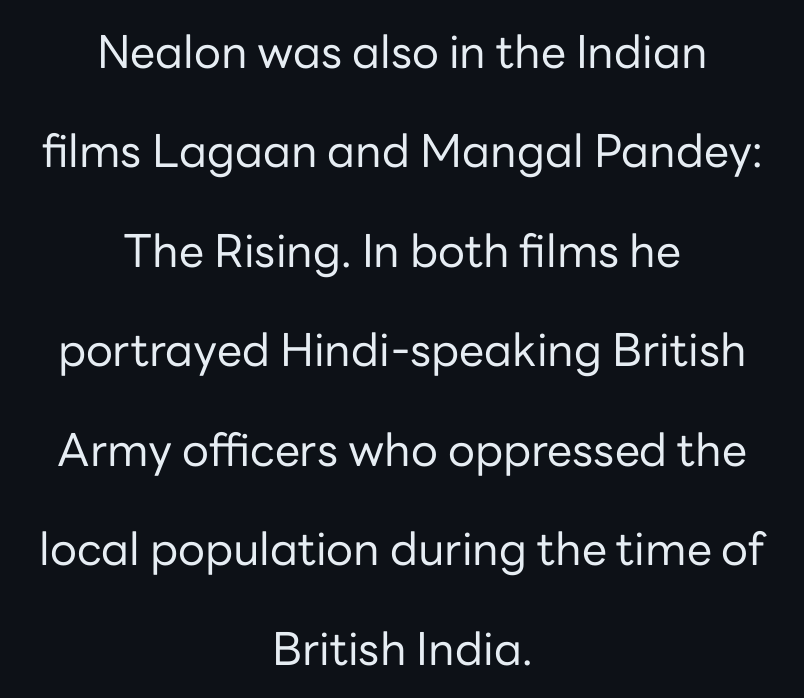
Caption: standard tracking, unaltered. Does the type have serifs? No, each stem ends abruptly. This is the regular roman posture of the typeface. The baseline area is clear. The passage shown is typed in a proportional face where columns would drift.
